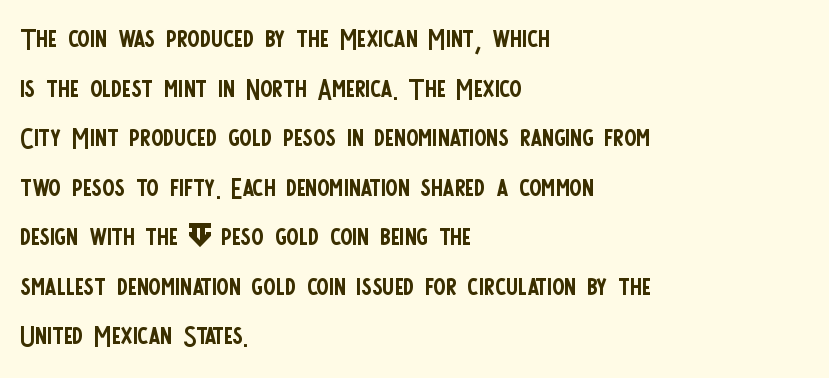
Q: Is the text bold? A: No.
Q: Is the text italic (slanted)? A: No, it is upright.
Q: Is the typeface a serif or a sans-serif typeface? A: Sans-serif.
Q: Is the text underlined? A: No.
Q: How is the paragraph aligned? A: Left-aligned.
Q: Is the spacing between letters normal or unusually wide? A: Normal.
Q: Is the spacing between lines tight, normal or loose? A: Normal.
Q: Width (condensed, normal, or wide)? A: Condensed.
Q: Stroke contrast? A: Low.
Q: x-height? A: Large.
Q: Monospaced? A: No.
